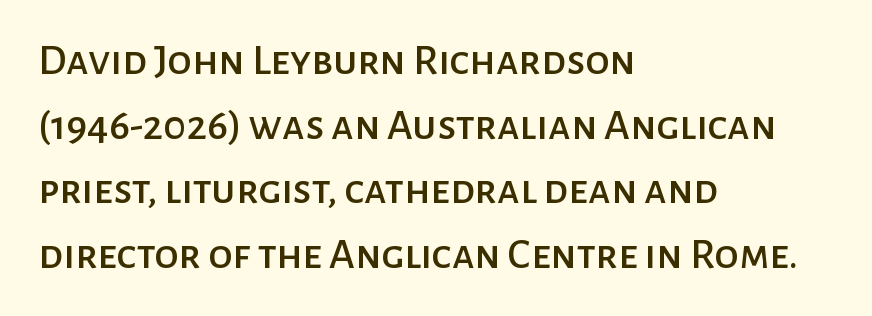
The image shows 44 px sans-serif type, upright; set left-aligned, normal line spacing (1.47x), normal letter spacing, not underlined; low stroke contrast and a medium x-height.
